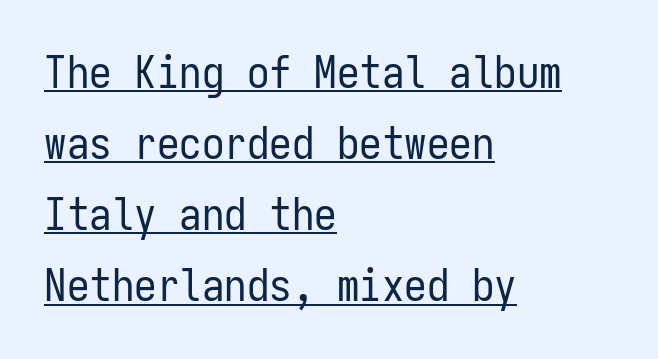
Q: Is the text bold? A: No.
Q: Is the text italic (slanted)? A: No, it is upright.
Q: Is the typeface a serif or a sans-serif typeface? A: Sans-serif.
Q: Is the text underlined? A: Yes.
Q: How is the paragraph aligned? A: Left-aligned.
Q: Is the spacing between letters normal or unusually wide? A: Normal.
Q: Is the spacing between lines tight, normal or loose? A: Normal.
Q: Width (condensed, normal, or wide)? A: Condensed.
Q: Stroke contrast? A: Low.
Q: x-height? A: Medium.
Q: Monospaced? A: Yes.
